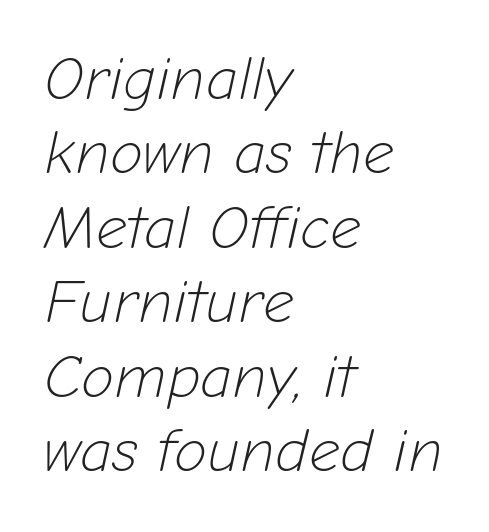
Q: Is the text bold? A: No.
Q: Is the text italic (slanted)? A: Yes, it leans right by about 12 degrees.
Q: Is the text underlined? A: No.
Q: How is the paragraph aligned? A: Left-aligned.
Q: Is the spacing between letters normal or unusually wide? A: Normal.
Q: Width (condensed, normal, or wide)? A: Normal.
Q: Stroke contrast? A: Low.
Q: x-height? A: Medium.
Q: Monospaced? A: No.
